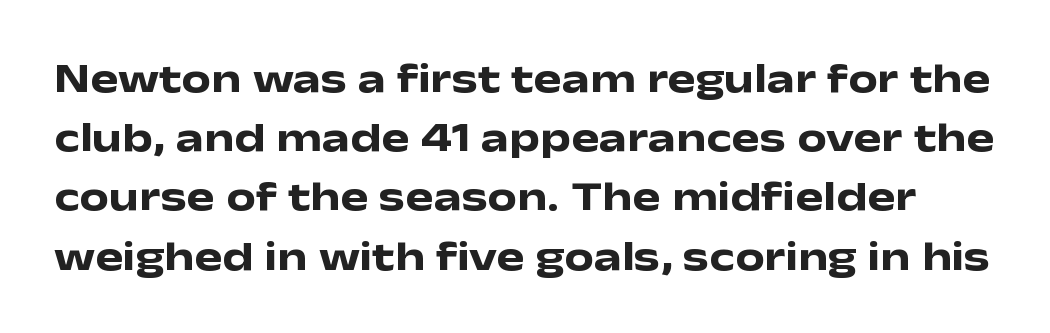
Regular leading. The letters advance in unequal steps, a hallmark of proportional type. The strip under each line holds only bare page. Strokes here are thick enough to call this a true bold. The letters sit at their default tracking, neither squeezed nor spread.
